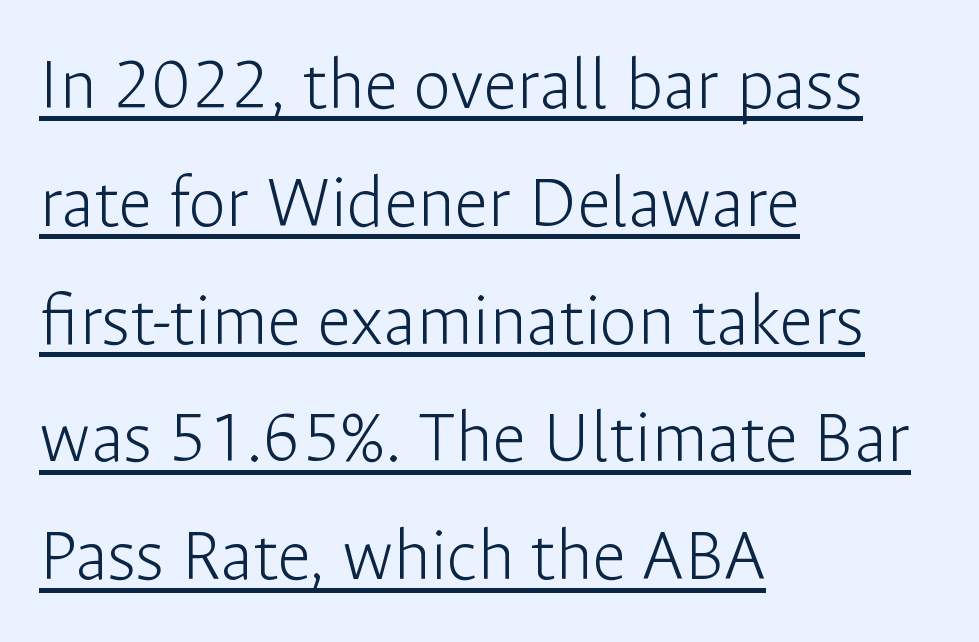
The image shows 76 px light sans-serif type, upright; set left-aligned, normal line spacing (1.55x), normal letter spacing, underlined; low stroke contrast and a medium x-height.
